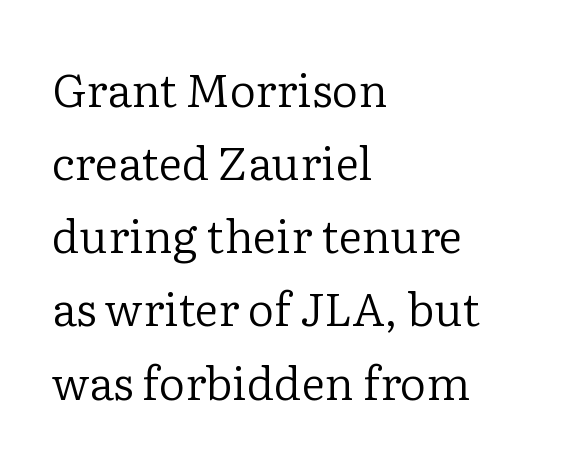
The image shows 46 px regular-weight serif type, upright; set left-aligned, normal line spacing (1.59x), normal letter spacing, not underlined; low stroke contrast and a medium x-height.
